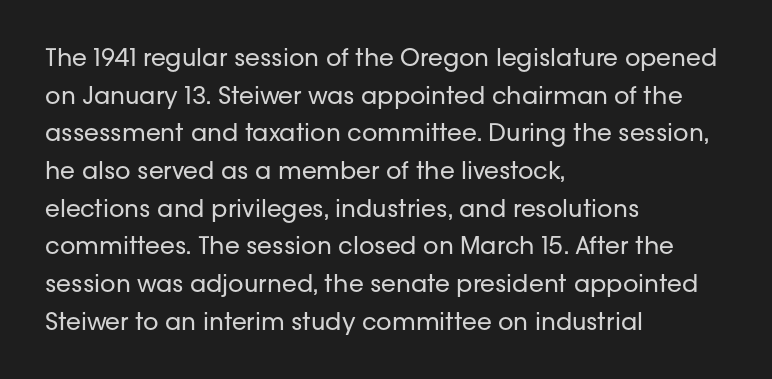
Q: Is the text bold? A: No.
Q: Is the text italic (slanted)? A: No, it is upright.
Q: Is the text underlined? A: No.
Q: How is the paragraph aligned? A: Left-aligned.
Q: Is the spacing between letters normal or unusually wide? A: Normal.
Q: Is the spacing between lines tight, normal or loose? A: Normal.
